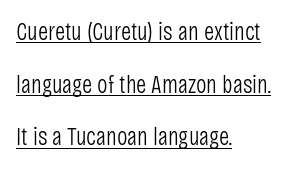
The image shows 25 px text type, upright; set left-aligned, loose line spacing (2.11x), normal letter spacing, underlined.
